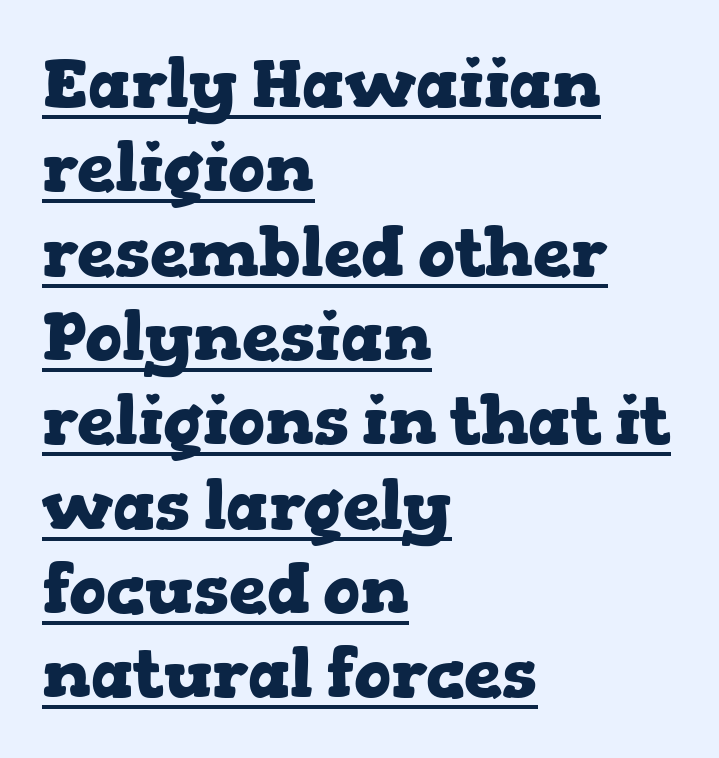
Each line starts at the same left margin while the right side varies. Posture: vertical. Look at the stroke-to-counter ratio: heavy, a bold. A typesetter would call this zero additional tracking. Is there an underline? Yes — a line sits under the letters. This sample has the flowing, uneven cadence of proportional lettering.
